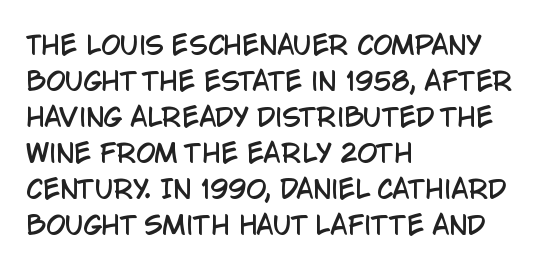
Q: Is the text italic (slanted)? A: No, it is upright.
Q: Is the text underlined? A: No.
Q: How is the paragraph aligned? A: Left-aligned.
Q: Is the spacing between letters normal or unusually wide? A: Normal.
Q: Is the spacing between lines tight, normal or loose? A: Normal.
